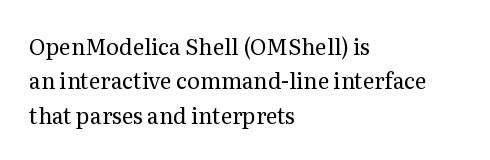
The image shows 22 px text type, upright; set left-aligned, normal line spacing (1.56x), normal letter spacing, not underlined.
